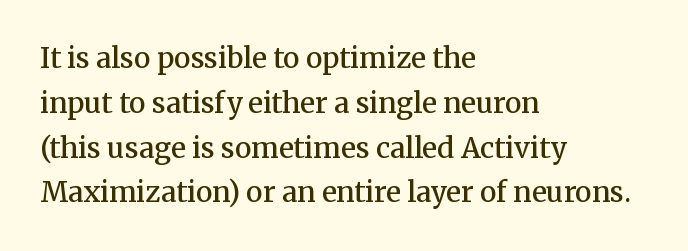
The rendering uses natural spacing where letterforms have individual widths. A classic flush-left, rag-right setting is used for this passage. Whoever set this chose a conventional vertical rhythm. How are the letters spaced? Ordinarily, with no added tracking. The face used here is a semibold: visibly heavier than regular, lighter than bold.
